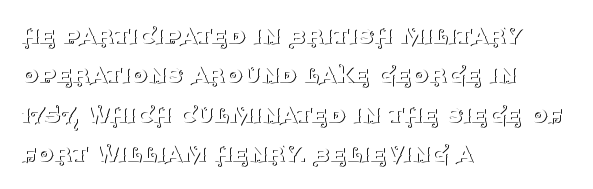
{"serif": "yes", "italic": "no", "bold": "no", "weight": "thin", "width": "normal", "stroke_contrast": "medium", "x_height": "large", "monospaced": "no", "underline": "no", "align": "left", "line_spacing": "normal", "line_spacing_ratio": 1.41, "letter_spacing": "normal", "letter_spacing_em": 0.0, "glyph_px": 28}
